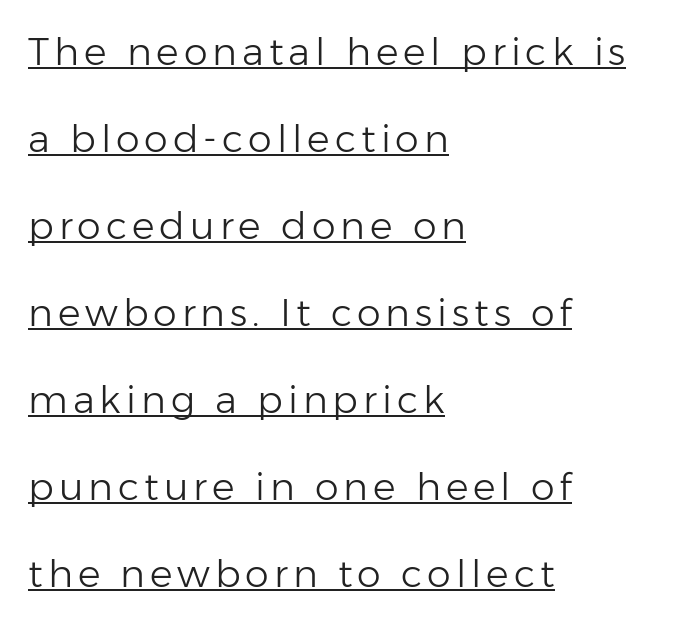
{"serif": "no", "italic": "no", "bold": "no", "weight": "light", "width": "normal", "stroke_contrast": "low", "x_height": "medium", "monospaced": "no", "underline": "yes", "align": "left", "line_spacing": "loose", "line_spacing_ratio": 2.29, "glyph_px": 38}
